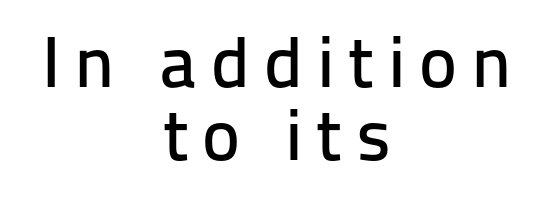
{"serif": "no", "italic": "no", "width": "normal", "stroke_contrast": "low", "x_height": "medium", "monospaced": "no", "underline": "no", "align": "center", "line_spacing": "tight", "line_spacing_ratio": 1.02, "glyph_px": 72}
